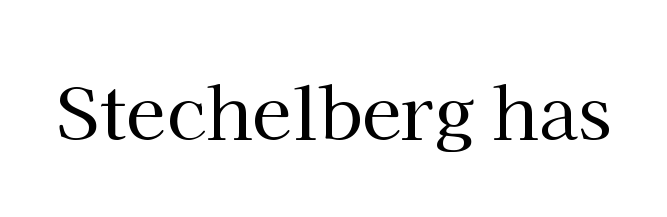
{"serif": "yes", "italic": "no", "bold": "no", "weight": "regular", "width": "normal", "stroke_contrast": "high", "x_height": "medium", "monospaced": "no", "underline": "no", "letter_spacing": "normal", "letter_spacing_em": 0.0, "glyph_px": 73}
